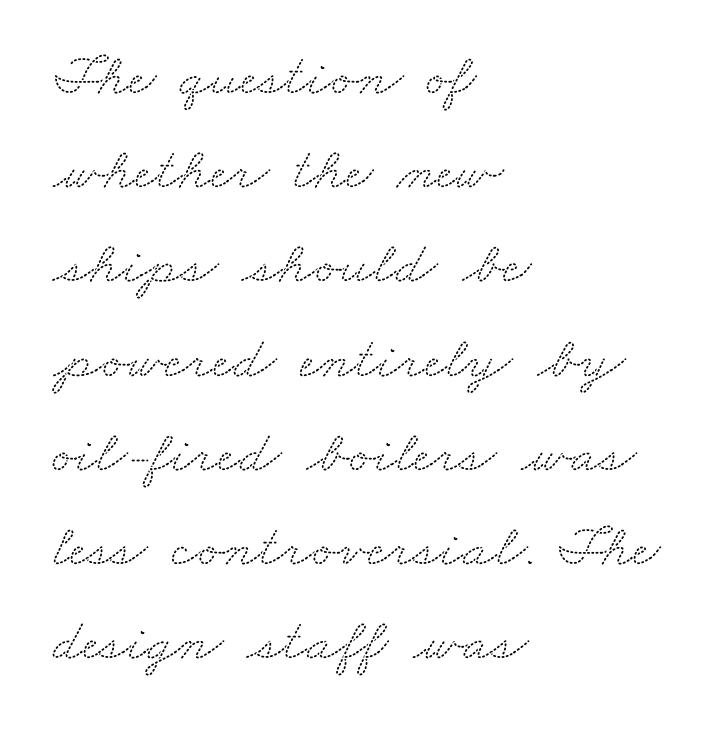
Q: Is the typeface a serif or a sans-serif typeface? A: Serif.
Q: Is the text underlined? A: No.
Q: How is the paragraph aligned? A: Left-aligned.
Q: Is the spacing between letters normal or unusually wide? A: Normal.
Q: Is the spacing between lines tight, normal or loose? A: Normal.
Q: Width (condensed, normal, or wide)? A: Wide.
Q: Stroke contrast? A: Medium.
Q: x-height? A: Small.
Q: Monospaced? A: No.
